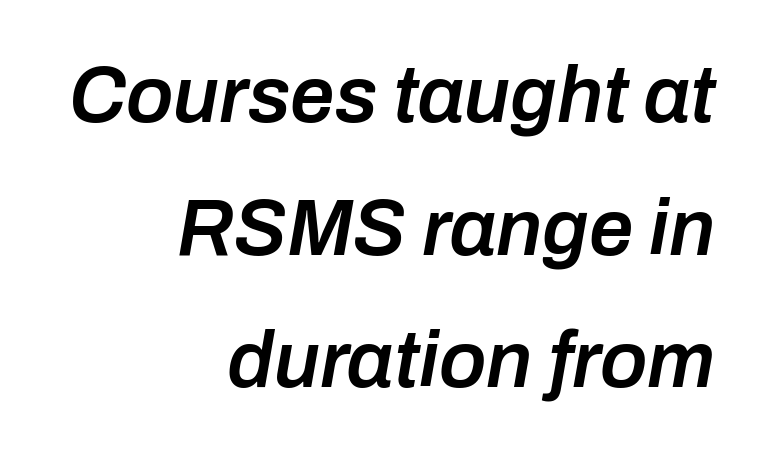
{"italic": "yes", "lean": "right", "slant_degrees": 10, "bold": "semi", "weight": "semibold", "width": "normal", "stroke_contrast": "low", "x_height": "medium", "monospaced": "no", "underline": "no", "align": "right", "line_spacing": "normal", "line_spacing_ratio": 1.68, "letter_spacing": "normal", "letter_spacing_em": 0.0, "glyph_px": 79}
